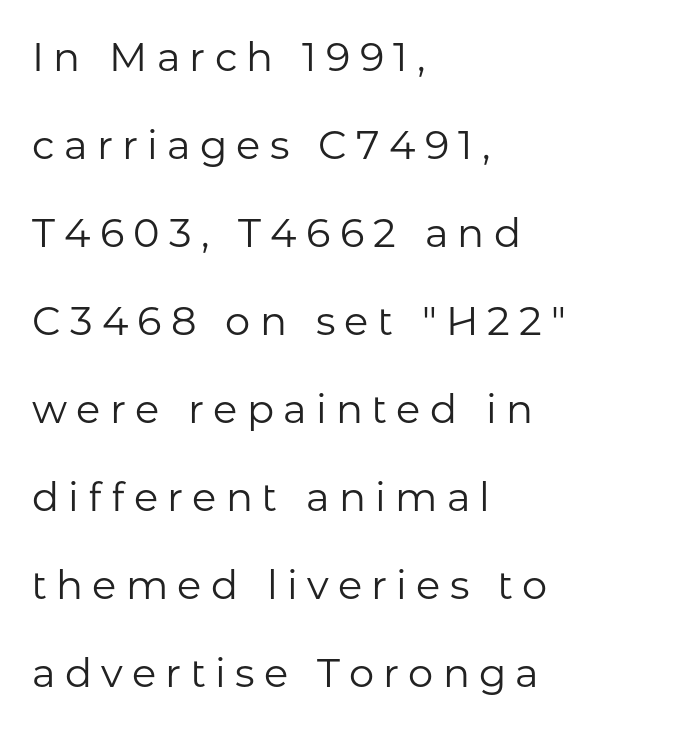
The image shows 40 px regular-weight sans-serif type, upright; set left-aligned, loose line spacing (2.2x), unusually wide letter spacing (+0.23 em), not underlined; low stroke contrast and a medium x-height.
